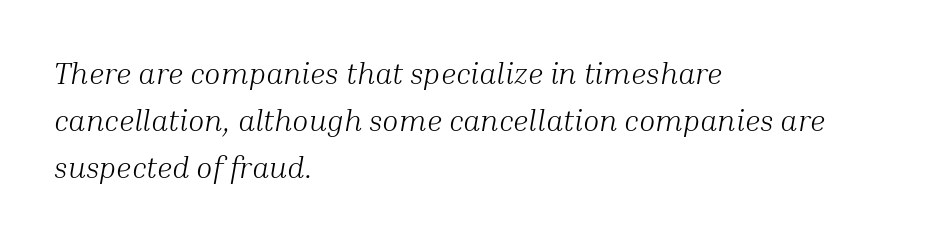
Letters have the restrained weight of plain body copy at most. It's the slanting kind of type. Words appear dense and cohesive because spacing is normal. The space beneath each line is pristine and unruled. Where is the straight margin? On the left.
